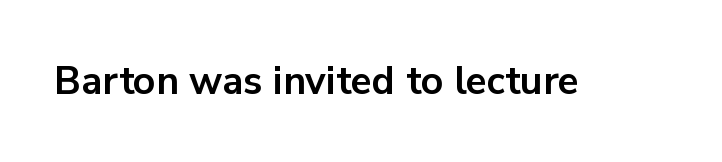
Q: Is the text bold? A: Yes.
Q: Is the text italic (slanted)? A: No, it is upright.
Q: Is the typeface a serif or a sans-serif typeface? A: Sans-serif.
Q: Is the text underlined? A: No.
Q: Is the spacing between letters normal or unusually wide? A: Normal.
Q: Width (condensed, normal, or wide)? A: Normal.
Q: Stroke contrast? A: Low.
Q: x-height? A: Medium.
Q: Monospaced? A: No.
